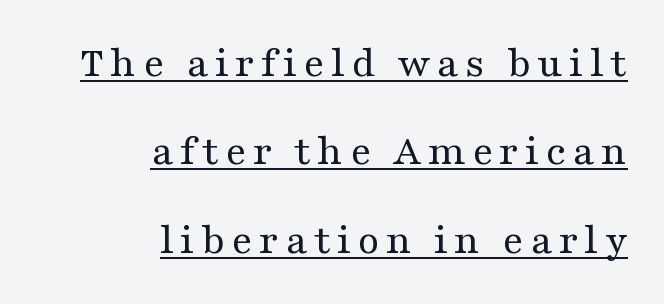
The typeface chosen for these lines features serifs. Does the leading feel generous? Absolutely, it's lavish. Is this a fixed-width face? No — the glyphs have proportional, varying widths. Designer's note — italics off, roman on. A flush-right, rag-left setting is used for this passage. This reads as an unemphasized weight, regular at the heaviest.
